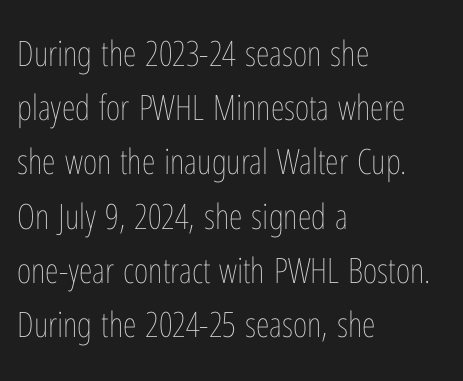
Q: Is the text bold? A: No.
Q: Is the text italic (slanted)? A: No, it is upright.
Q: Is the text underlined? A: No.
Q: How is the paragraph aligned? A: Left-aligned.
Q: Is the spacing between letters normal or unusually wide? A: Normal.
Q: Is the spacing between lines tight, normal or loose? A: Normal.
Q: Width (condensed, normal, or wide)? A: Condensed.
Q: Stroke contrast? A: Low.
Q: x-height? A: Medium.
Q: Monospaced? A: No.
